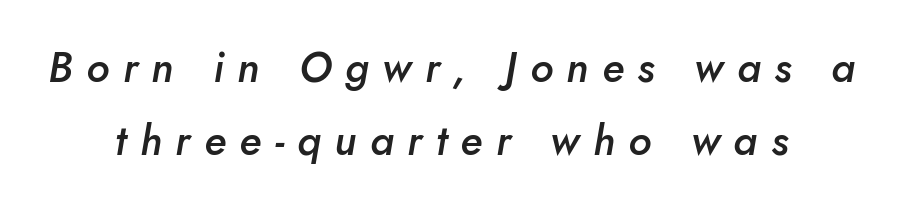
The image shows 42 px semibold type, italic (leaning right); set centered, line spacing 1.73x, unusually wide letter spacing (+0.32 em), not underlined; low stroke contrast and a small x-height.
